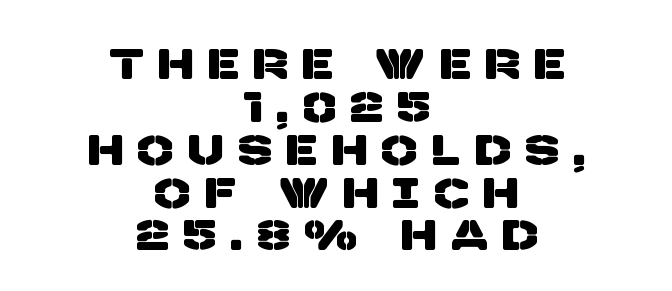
{"serif": "no", "width": "normal", "stroke_contrast": "low", "x_height": "large", "monospaced": "no", "underline": "no", "align": "center", "line_spacing": "tight", "line_spacing_ratio": 1.02, "letter_spacing": "wide", "letter_spacing_em": 0.37, "glyph_px": 42}
